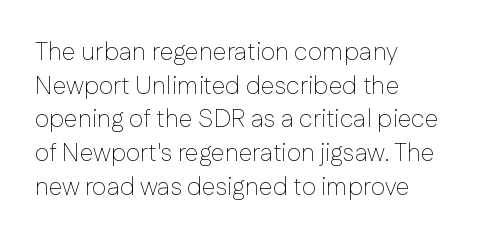
The image shows 25 px text type, upright; set left-aligned, normal line spacing (1.35x), normal letter spacing, not underlined.
